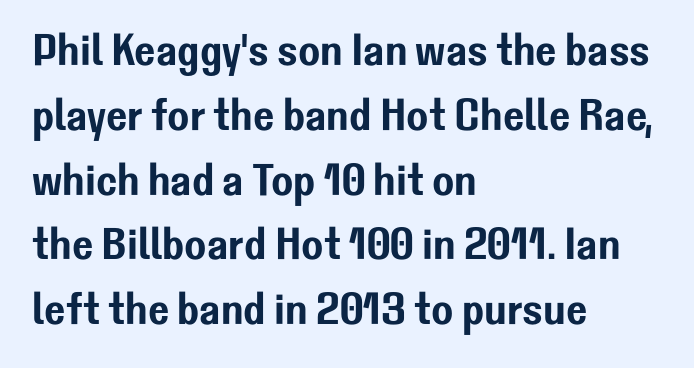
Q: Is the text italic (slanted)? A: No, it is upright.
Q: Is the typeface a serif or a sans-serif typeface? A: Sans-serif.
Q: Is the text underlined? A: No.
Q: How is the paragraph aligned? A: Left-aligned.
Q: Is the spacing between letters normal or unusually wide? A: Normal.
Q: Is the spacing between lines tight, normal or loose? A: Normal.
Q: Width (condensed, normal, or wide)? A: Normal.
Q: Stroke contrast? A: Low.
Q: x-height? A: Medium.
Q: Monospaced? A: No.
